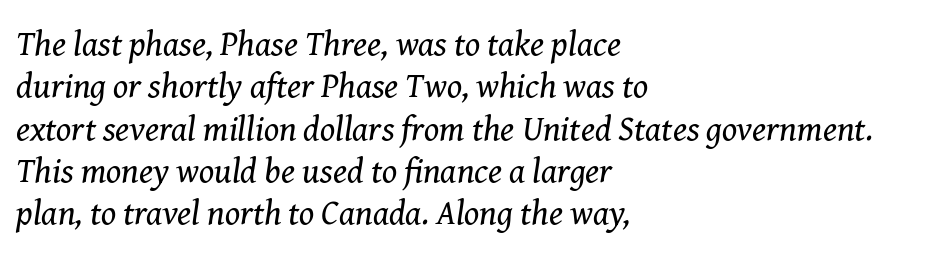
An italicized treatment has been applied to the whole sample. Caption: multi-line text, flush left, ragged right. Caption: standard tracking, unaltered. The letters advance in unequal steps, a hallmark of proportional type. Anything drawn beneath the words? Only blank space.
